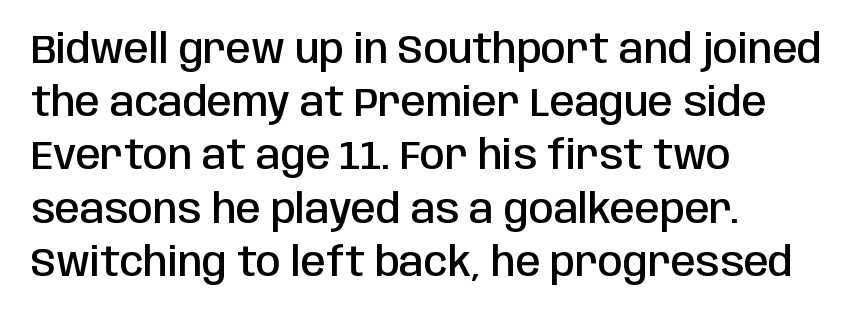
Q: Is the text bold? A: Semi-bold.
Q: Is the text italic (slanted)? A: No, it is upright.
Q: Is the typeface a serif or a sans-serif typeface? A: Sans-serif.
Q: Is the text underlined? A: No.
Q: How is the paragraph aligned? A: Left-aligned.
Q: Is the spacing between letters normal or unusually wide? A: Normal.
Q: Is the spacing between lines tight, normal or loose? A: Normal.
Q: Width (condensed, normal, or wide)? A: Condensed.
Q: Stroke contrast? A: Low.
Q: x-height? A: Large.
Q: Monospaced? A: No.
